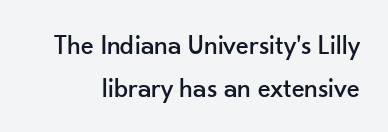
Q: Is the text italic (slanted)? A: No, it is upright.
Q: Is the text underlined? A: No.
Q: Is the spacing between letters normal or unusually wide? A: Normal.
Q: Is the spacing between lines tight, normal or loose? A: Normal.
